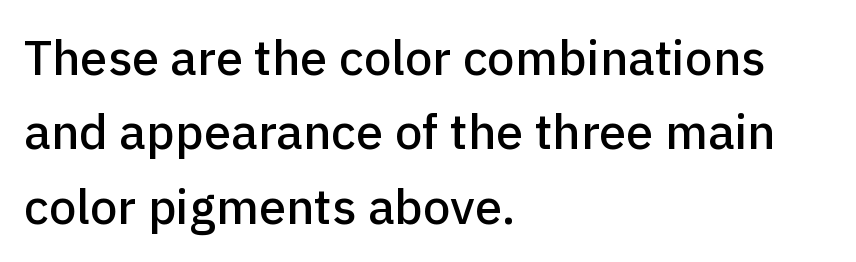
Is the letter spacing exaggerated? No — it looks like the ordinary default. The rendering uses natural spacing where letterforms have individual widths. Students, observe: this is what conventionally led text looks like. The type family on display is of the sans-serif kind. Which margin do the lines hug? The left one — the right edge is uneven. Italic? Not at all — the glyphs are vertical.
